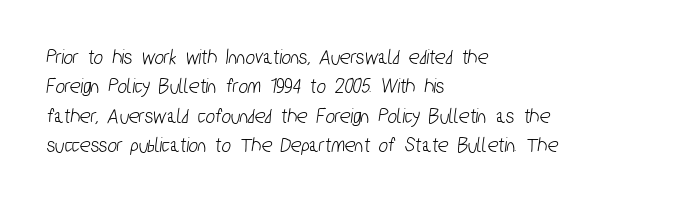
{"underline": "no", "align": "left", "line_spacing": "normal", "line_spacing_ratio": 1.33, "letter_spacing": "normal", "letter_spacing_em": 0.0, "glyph_px": 22}
